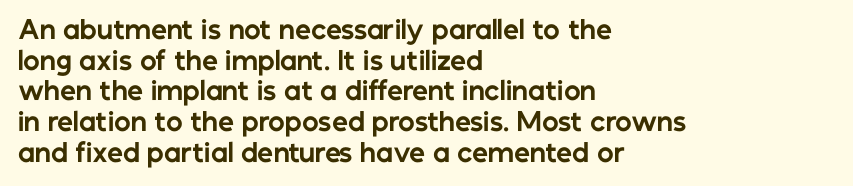
The image shows 25 px bold type, upright; set left-aligned, line spacing 1.23x, normal letter spacing, not underlined.
